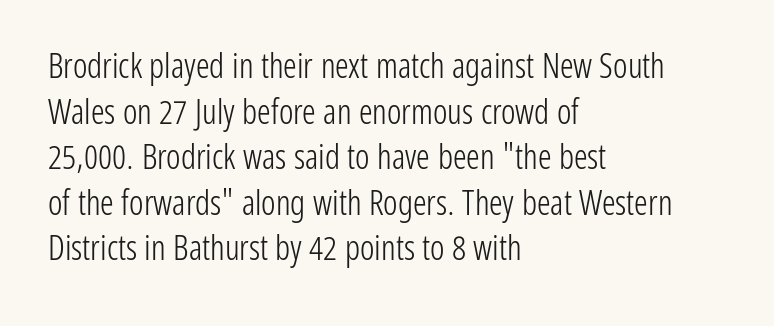
Q: Is the text bold? A: No.
Q: Is the text italic (slanted)? A: No, it is upright.
Q: Is the typeface a serif or a sans-serif typeface? A: Sans-serif.
Q: Is the text underlined? A: No.
Q: How is the paragraph aligned? A: Left-aligned.
Q: Is the spacing between letters normal or unusually wide? A: Normal.
Q: Is the spacing between lines tight, normal or loose? A: Normal.
Q: Width (condensed, normal, or wide)? A: Condensed.
Q: Stroke contrast? A: Low.
Q: x-height? A: Medium.
Q: Monospaced? A: No.
